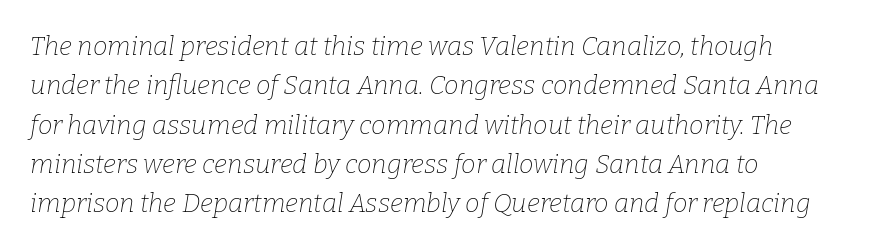
This is oblique type, the kind used for emphasis or titles. The lines are quadded left. A typesetter would call this leading conventional body-copy spacing. The zone under the glyphs is completely vacant. Caption: face not bold, strokes unweighted. No extra tracking has been applied to these lines.
